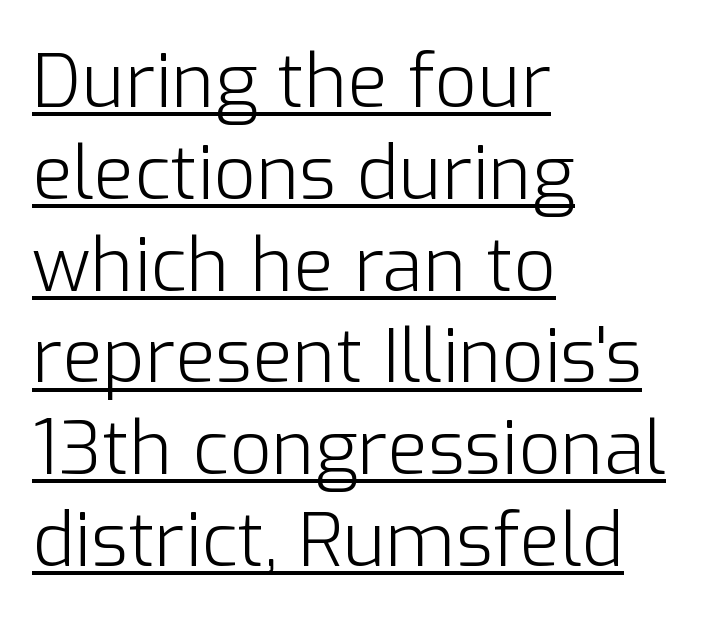
The image shows 74 px light sans-serif type, upright; set left-aligned, line spacing 1.24x, normal letter spacing, underlined; low stroke contrast and a medium x-height.
